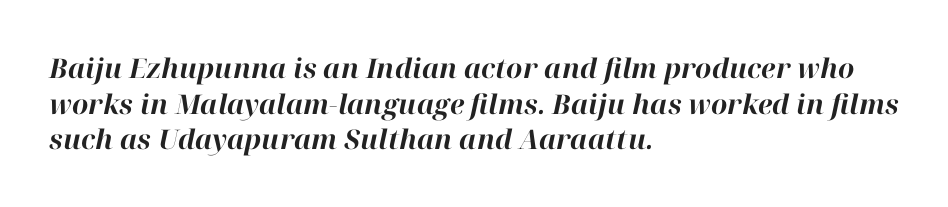
Compared with ordinary roman type, these characters are visibly tilted. Vertically, the passage feels balanced, rows spaced as you'd expect. If you drew a ruler down the left edge, every line would touch it. Typographic density is high because the face is bold. The specimen omits any rule beneath the text block's lines.
